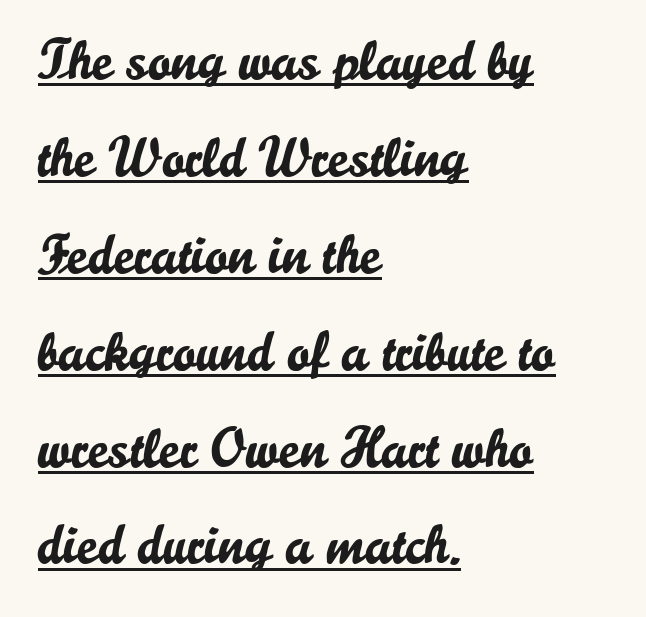
{"serif": "no", "width": "normal", "stroke_contrast": "low", "x_height": "small", "monospaced": "no", "underline": "yes", "align": "left", "line_spacing_ratio": 1.73, "letter_spacing": "normal", "letter_spacing_em": 0.0, "glyph_px": 56}
